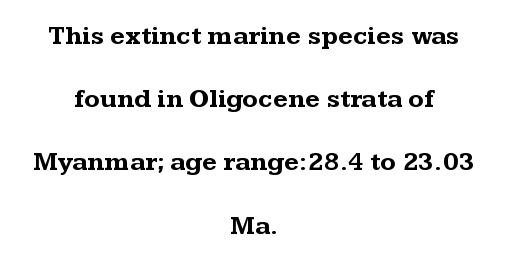
The image shows 26 px bold type, upright; set centered, loose line spacing (2.43x), normal letter spacing, not underlined.
